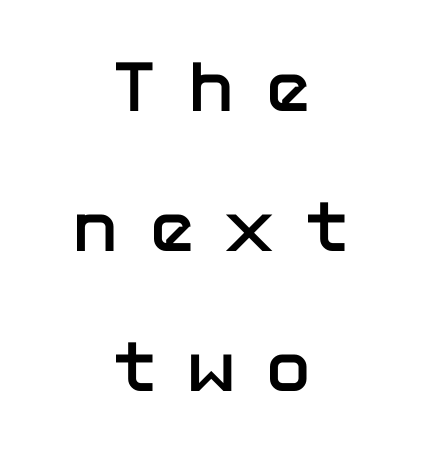
Stroke terminals: plain, sans-serif. Does the copy run flush right? No — it is centered line by line. On the weight axis this lands at bold, roughly 700. A clean baseline with only descenders dipping below it.
